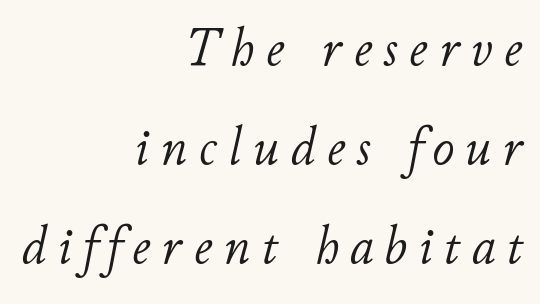
Q: Is the text bold? A: No.
Q: Is the text italic (slanted)? A: Yes, it leans right by about 11 degrees.
Q: Is the text underlined? A: No.
Q: How is the paragraph aligned? A: Right-aligned.
Q: Is the spacing between letters normal or unusually wide? A: Unusually wide.
Q: Width (condensed, normal, or wide)? A: Normal.
Q: Stroke contrast? A: Low.
Q: x-height? A: Small.
Q: Monospaced? A: No.
